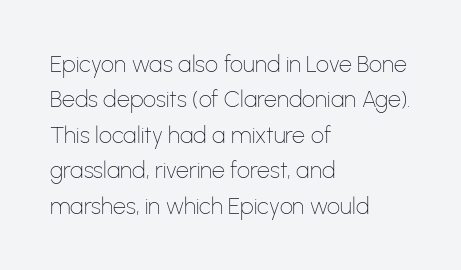
Q: Is the text bold? A: No.
Q: Is the text italic (slanted)? A: No, it is upright.
Q: Is the text underlined? A: No.
Q: How is the paragraph aligned? A: Left-aligned.
Q: Is the spacing between letters normal or unusually wide? A: Normal.
Q: Is the spacing between lines tight, normal or loose? A: Normal.
